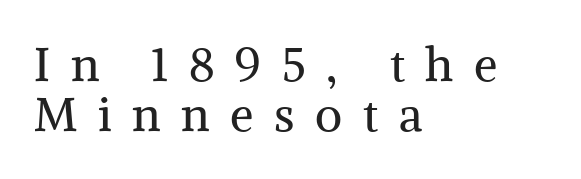
{"serif": "yes", "italic": "no", "bold": "no", "weight": "regular", "width": "normal", "stroke_contrast": "medium", "x_height": "medium", "monospaced": "no", "underline": "no", "align": "left", "line_spacing": "tight", "line_spacing_ratio": 1.07, "letter_spacing": "wide", "letter_spacing_em": 0.44, "glyph_px": 47}
